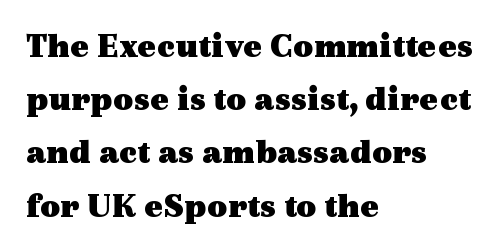
{"serif": "yes", "italic": "no", "bold": "yes", "weight": "heavy", "width": "wide", "x_height": "medium", "monospaced": "no", "underline": "no", "align": "left", "line_spacing": "normal", "line_spacing_ratio": 1.52, "letter_spacing": "normal", "letter_spacing_em": 0.0, "glyph_px": 35}
